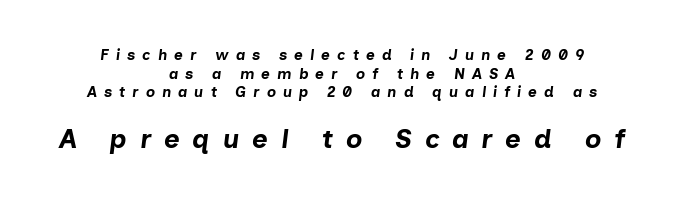
The image shows 27 px bold type, italic (leaning right); set centered, line spacing 1.24x, unusually wide letter spacing (+0.47 em), not underlined; the second (bottom) block is 1.8x larger.
